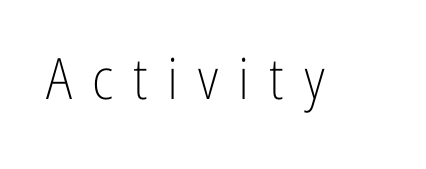
Q: Is the text bold? A: No.
Q: Is the text italic (slanted)? A: No, it is upright.
Q: Is the typeface a serif or a sans-serif typeface? A: Sans-serif.
Q: Is the text underlined? A: No.
Q: Is the spacing between letters normal or unusually wide? A: Unusually wide.
Q: Width (condensed, normal, or wide)? A: Condensed.
Q: Stroke contrast? A: Low.
Q: x-height? A: Medium.
Q: Monospaced? A: No.
